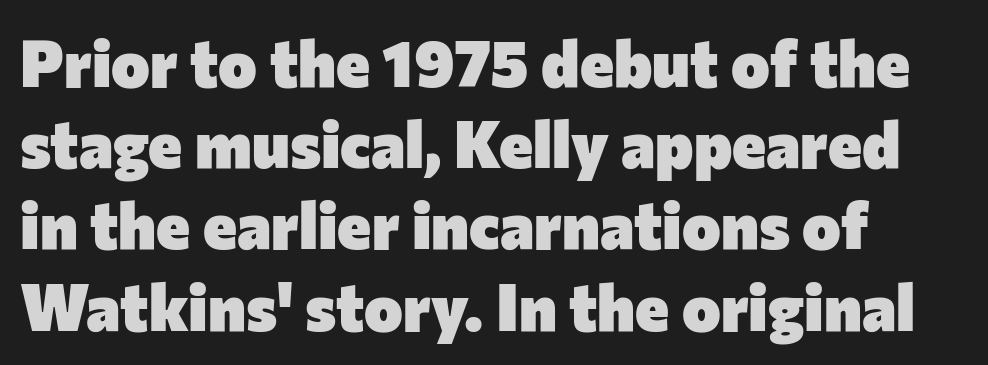
Letters rest on an invisible, unmarked baseline. This sample uses a sans-serif face. Students, this is bold: see how much ink each stroke carries. Horizontally, the lines are justified to the leading edge only.
